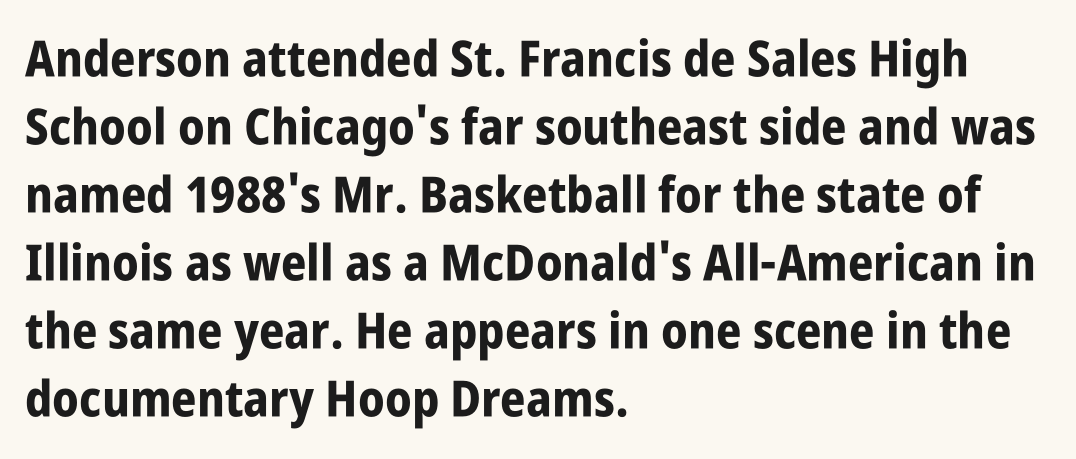
The image shows 50 px bold, condensed sans-serif type, upright; set left-aligned, normal line spacing (1.36x), normal letter spacing, not underlined; low stroke contrast and a large x-height.
